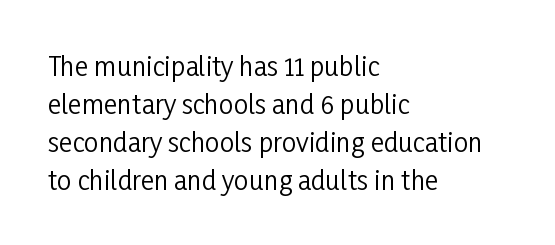
The image shows 26 px text type, upright; set left-aligned, normal line spacing (1.46x), normal letter spacing, not underlined.
